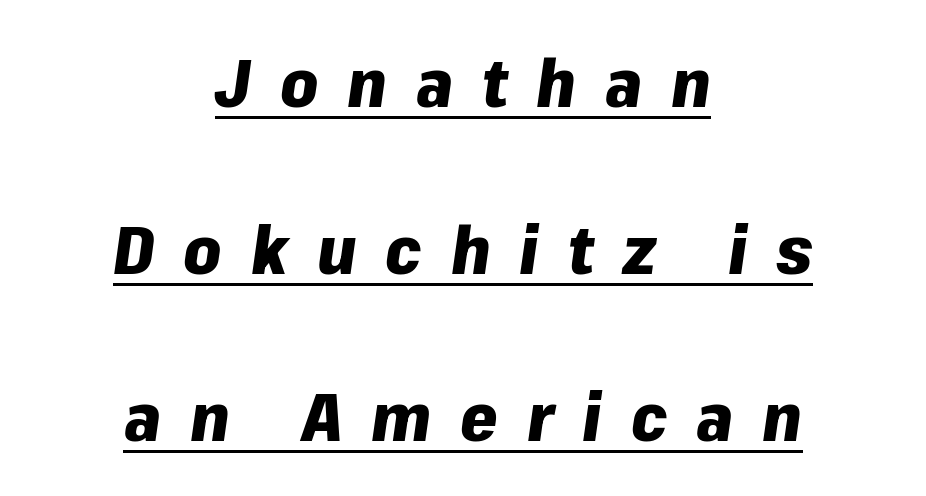
Q: Is the text bold? A: Yes.
Q: Is the text italic (slanted)? A: Yes, it leans right by about 8 degrees.
Q: Is the text underlined? A: Yes.
Q: How is the paragraph aligned? A: Centered.
Q: Is the spacing between letters normal or unusually wide? A: Unusually wide.
Q: Is the spacing between lines tight, normal or loose? A: Loose.
Q: Width (condensed, normal, or wide)? A: Normal.
Q: Stroke contrast? A: Low.
Q: x-height? A: Medium.
Q: Monospaced? A: No.
